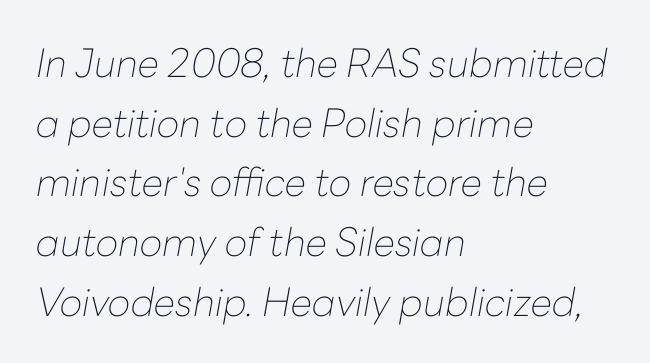
The image shows 39 px thin type, italic (leaning right); set left-aligned, normal line spacing (1.53x), normal letter spacing, not underlined; low stroke contrast and a medium x-height.
